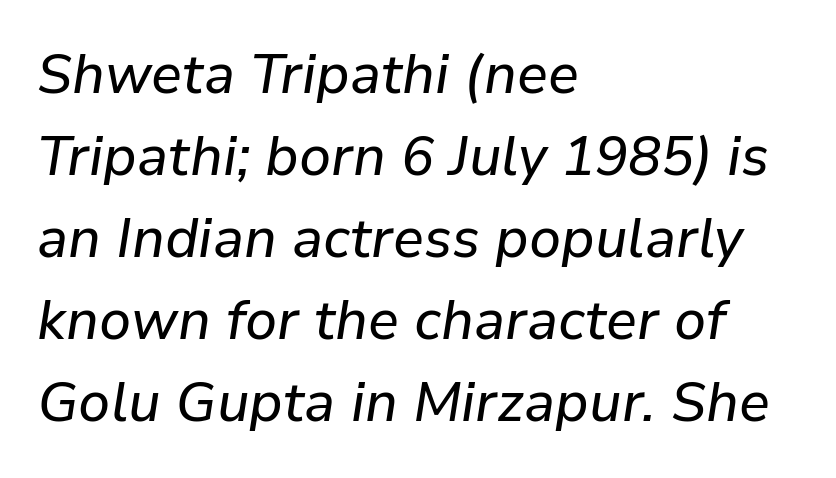
The passage shown has conventional tracking throughout. Character widths vary here, with narrow letters taking less room than wide ones. Normally led — the rows are evenly, conventionally spaced. Type without underlining.
